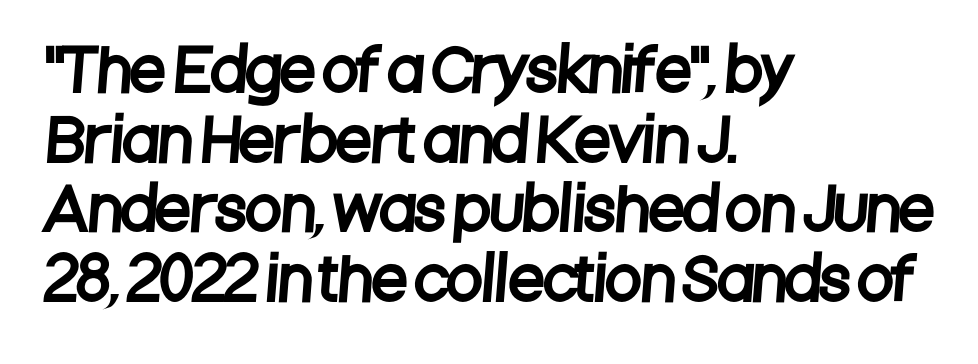
Q: Is the typeface a serif or a sans-serif typeface? A: Sans-serif.
Q: Is the text underlined? A: No.
Q: How is the paragraph aligned? A: Left-aligned.
Q: Is the spacing between letters normal or unusually wide? A: Normal.
Q: Width (condensed, normal, or wide)? A: Condensed.
Q: Stroke contrast? A: Low.
Q: x-height? A: Large.
Q: Monospaced? A: No.
